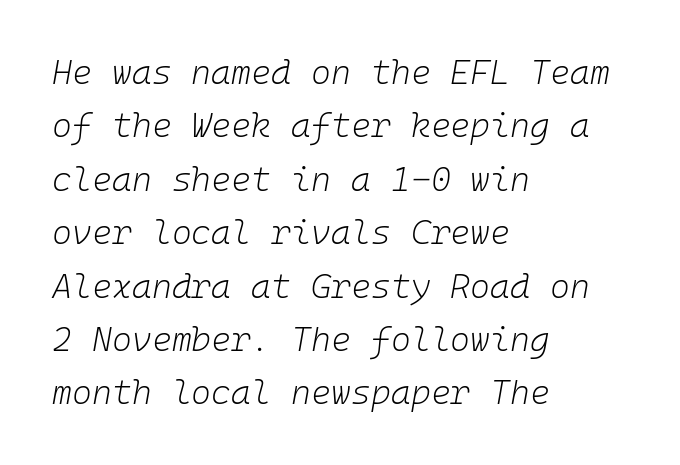
The image shows 34 px light type, italic (leaning right), monospaced; set left-aligned, normal line spacing (1.57x), normal letter spacing, not underlined; low stroke contrast and a medium x-height.
